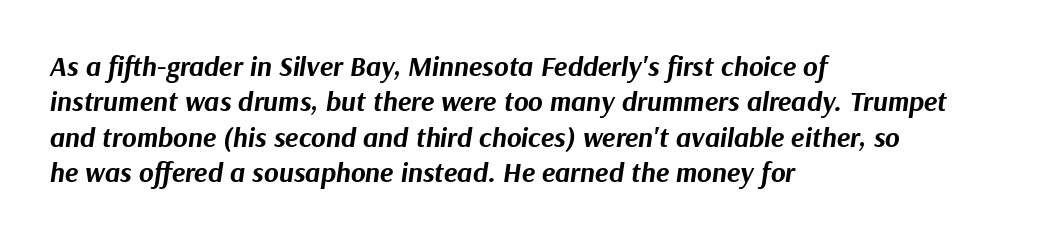
Summary of vertical rhythm: regular, with standard interline spacing. The passage shown has conventional tracking throughout. The area under the type is left untouched. The strokes are fattened all the way to bold. The compositor pushed each line to the left boundary.
